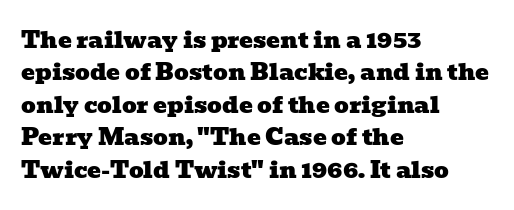
{"underline": "no", "align": "left", "line_spacing": "normal", "line_spacing_ratio": 1.41, "letter_spacing": "normal", "letter_spacing_em": 0.0, "glyph_px": 23}
